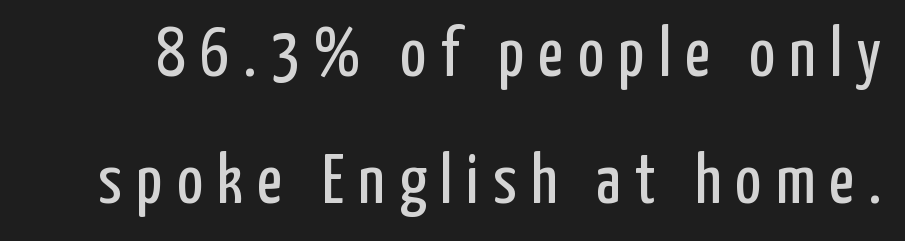
Q: Is the text bold? A: No.
Q: Is the text italic (slanted)? A: No, it is upright.
Q: Is the typeface a serif or a sans-serif typeface? A: Sans-serif.
Q: Is the text underlined? A: No.
Q: Is the spacing between letters normal or unusually wide? A: Unusually wide.
Q: Width (condensed, normal, or wide)? A: Condensed.
Q: Stroke contrast? A: Low.
Q: x-height? A: Medium.
Q: Monospaced? A: No.
